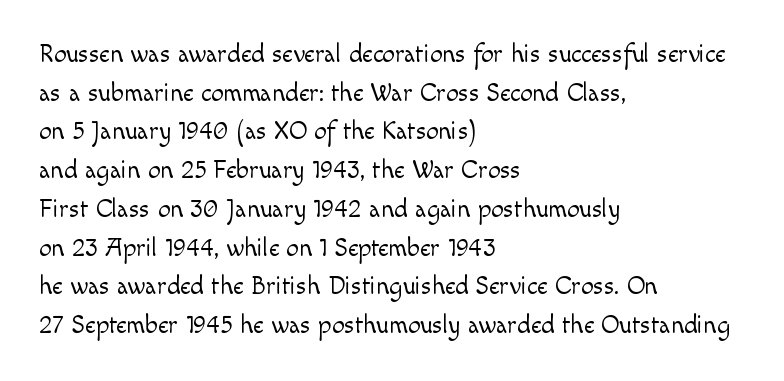
Notice how descenders clear the ascenders below comfortably — that's standard leading. Posture: vertical. Letter spacing: default. This rendering uses left alignment, leaving the right contour irregular.
